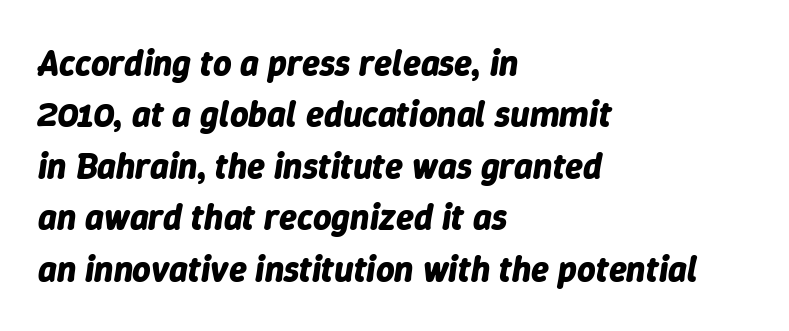
Q: Is the text bold? A: Yes.
Q: Is the text italic (slanted)? A: Yes, it leans right by about 9 degrees.
Q: Is the text underlined? A: No.
Q: How is the paragraph aligned? A: Left-aligned.
Q: Is the spacing between letters normal or unusually wide? A: Normal.
Q: Is the spacing between lines tight, normal or loose? A: Normal.
Q: Width (condensed, normal, or wide)? A: Normal.
Q: Stroke contrast? A: Low.
Q: x-height? A: Medium.
Q: Monospaced? A: No.
